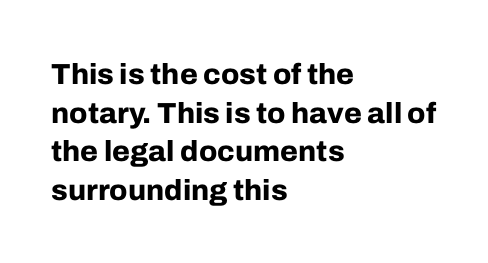
Q: Is the text bold? A: Yes.
Q: Is the text italic (slanted)? A: No, it is upright.
Q: Is the typeface a serif or a sans-serif typeface? A: Sans-serif.
Q: Is the text underlined? A: No.
Q: How is the paragraph aligned? A: Left-aligned.
Q: Is the spacing between letters normal or unusually wide? A: Normal.
Q: Is the spacing between lines tight, normal or loose? A: Normal.
Q: Width (condensed, normal, or wide)? A: Normal.
Q: Stroke contrast? A: Low.
Q: x-height? A: Medium.
Q: Monospaced? A: No.
